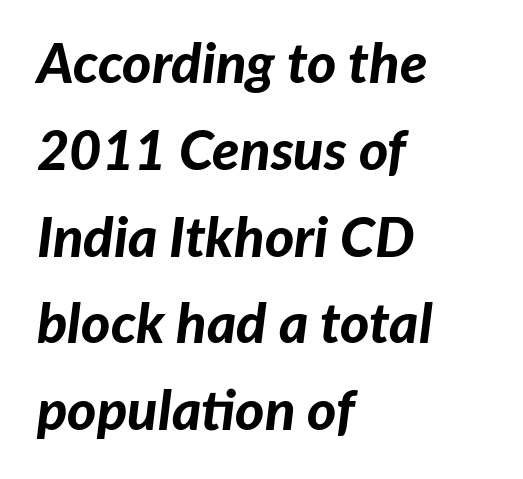
The ragged edge is on the right, which tells us the setting is flush left. Character widths vary here, with narrow letters taking less room than wide ones. The glyphs are unaccompanied by any horizontal stroke below them. How are the letters spaced? Ordinarily, with no added tracking. How heavy is the stroke? Heavy — this is a bold.
